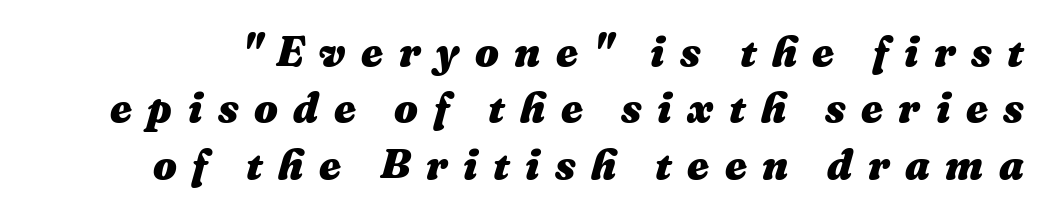
The image shows 42 px heavy type, italic (leaning right); set normal line spacing (1.34x), unusually wide letter spacing (+0.37 em), not underlined; medium stroke contrast and a medium x-height.
